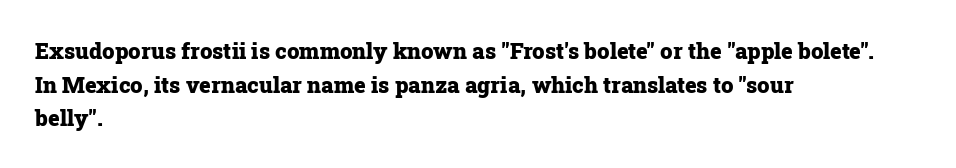
{"italic": "no", "bold": "yes", "underline": "no", "align": "left", "line_spacing": "normal", "line_spacing_ratio": 1.53, "letter_spacing": "normal", "letter_spacing_em": 0.0, "glyph_px": 22}
